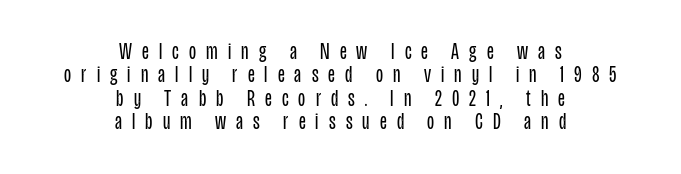
The image shows 23 px text type, upright; set centered, tight line spacing (1.02x), unusually wide letter spacing (+0.44 em), not underlined.
